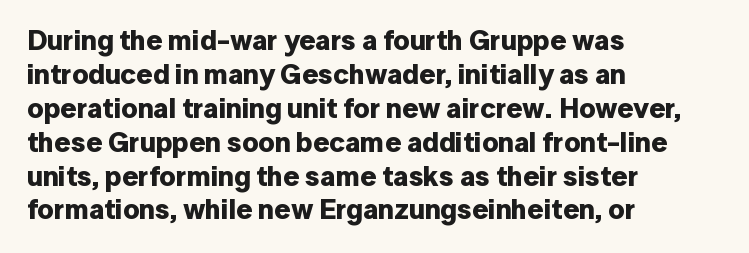
Q: Is the text bold? A: Yes.
Q: Is the text italic (slanted)? A: No, it is upright.
Q: Is the typeface a serif or a sans-serif typeface? A: Sans-serif.
Q: Is the text underlined? A: No.
Q: How is the paragraph aligned? A: Left-aligned.
Q: Is the spacing between letters normal or unusually wide? A: Normal.
Q: Width (condensed, normal, or wide)? A: Normal.
Q: Stroke contrast? A: Low.
Q: x-height? A: Medium.
Q: Monospaced? A: No.
